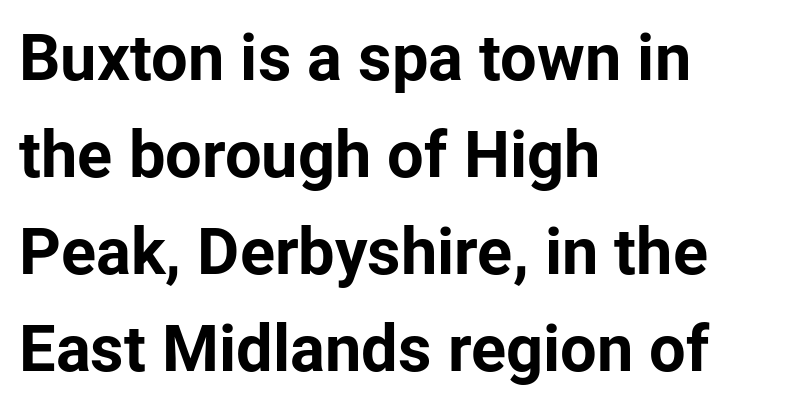
{"serif": "no", "italic": "no", "bold": "yes", "weight": "bold", "width": "normal", "stroke_contrast": "low", "x_height": "medium", "monospaced": "no", "underline": "no", "align": "left", "line_spacing": "normal", "line_spacing_ratio": 1.49, "letter_spacing": "normal", "letter_spacing_em": 0.0, "glyph_px": 65}
